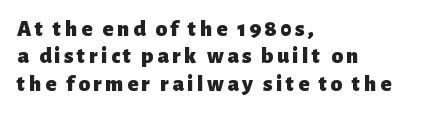
{"italic": "no", "bold": "yes", "underline": "no", "align": "left", "line_spacing_ratio": 1.19, "glyph_px": 23}
